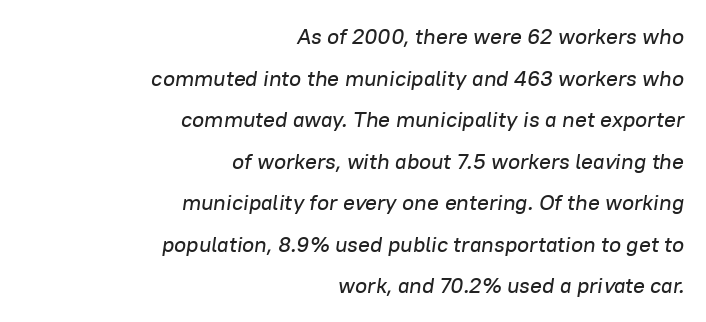
Standard letterfit; no display-style spreading of the glyphs. Observe the lean: these are italic letterforms. Only glyphs here, with clear space below each row. Line ends are locked; line starts wander.
